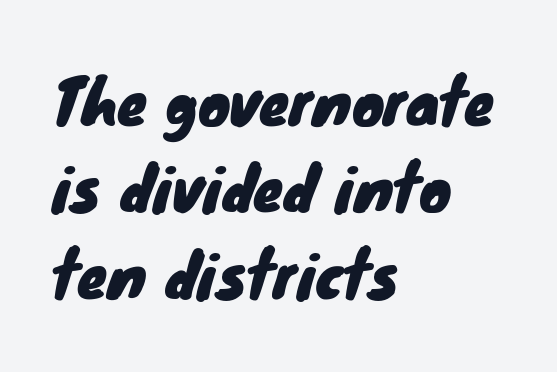
Typographically, this falls in the sans-serif category. These lines are rendered in a variable-pitch font. This block has exactly the height ordinary leading produces. Is the block centered? No — it sits flush against the left margin. Words appear dense and cohesive because spacing is normal. The string is rendered with underlining switched off.
